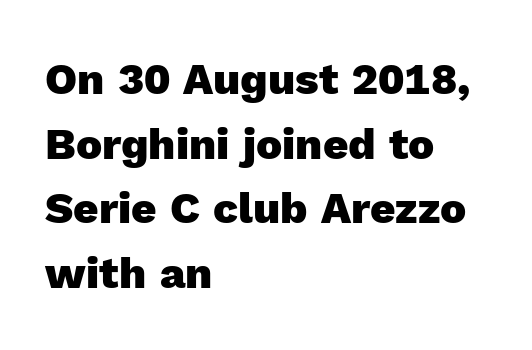
The image shows 44 px heavy sans-serif type, upright; set left-aligned, normal line spacing (1.47x), normal letter spacing, not underlined; a medium x-height.
